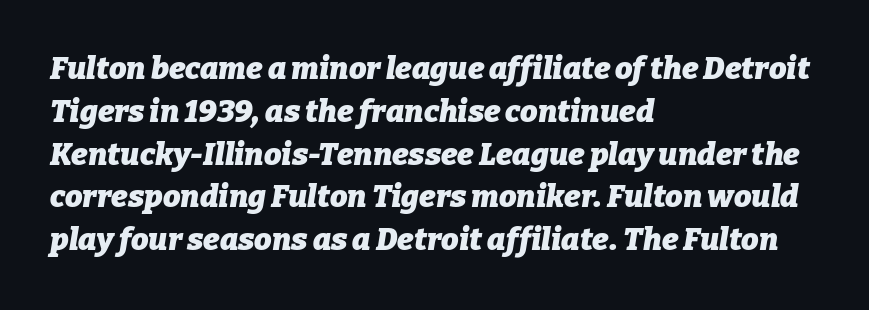
{"italic": "yes", "lean": "right", "slant_degrees": 9, "bold": "yes", "weight": "heavy", "width": "normal", "stroke_contrast": "low", "x_height": "medium", "monospaced": "no", "underline": "no", "align": "left", "line_spacing": "normal", "line_spacing_ratio": 1.38, "letter_spacing": "normal", "letter_spacing_em": 0.0, "glyph_px": 31}
